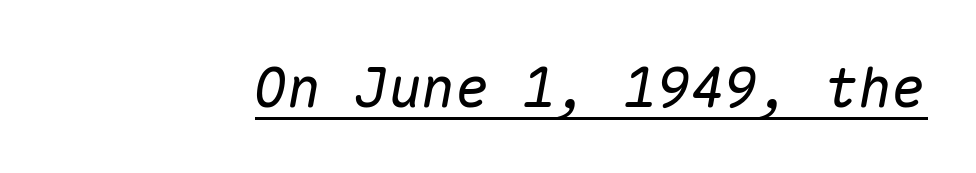
Q: Is the text bold? A: No.
Q: Is the text italic (slanted)? A: Yes, it leans right by about 10 degrees.
Q: Is the text underlined? A: Yes.
Q: Is the spacing between letters normal or unusually wide? A: Normal.
Q: Width (condensed, normal, or wide)? A: Normal.
Q: Stroke contrast? A: Low.
Q: x-height? A: Medium.
Q: Monospaced? A: Yes.
